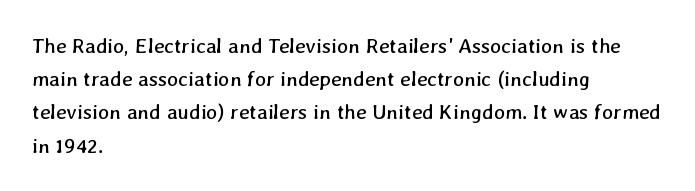
Words appear dense and cohesive because spacing is normal. Ink coverage per letter is moderate at most. A bare baseline throughout the passage. One-word summary of the alignment: left. Baseline-to-baseline distance is the conventional proportion of letter height.
